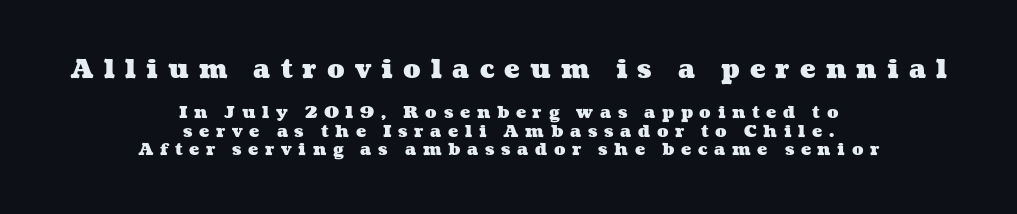
{"bold": "yes", "underline": "no", "align": "center", "line_spacing": "tight", "line_spacing_ratio": 1.09, "letter_spacing": "wide", "letter_spacing_em": 0.39, "larger_block": "first", "size_ratio": 1.53, "glyph_px": 26}
